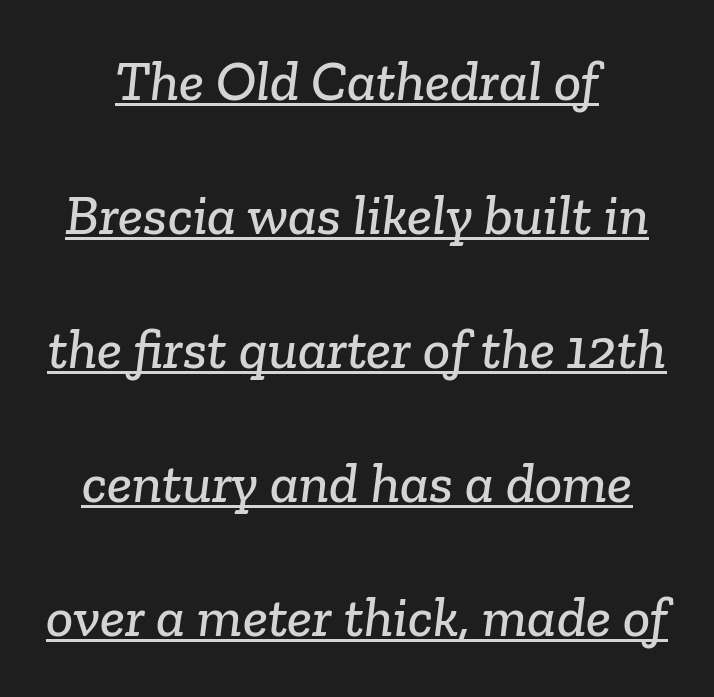
{"serif": "yes", "width": "normal", "stroke_contrast": "low", "x_height": "medium", "monospaced": "no", "underline": "yes", "align": "center", "line_spacing": "loose", "line_spacing_ratio": 2.35, "letter_spacing": "normal", "letter_spacing_em": 0.0, "glyph_px": 57}
